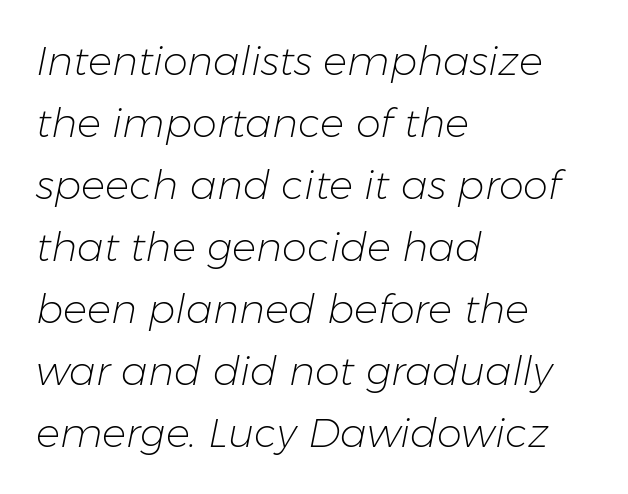
The area under the type is left untouched. If you drew a line through each stem, it would be angled. The face used here is proportionally spaced, like ordinary book or web type. Standard letterfit; no display-style spreading of the glyphs. Line starts are locked; line ends wander.
